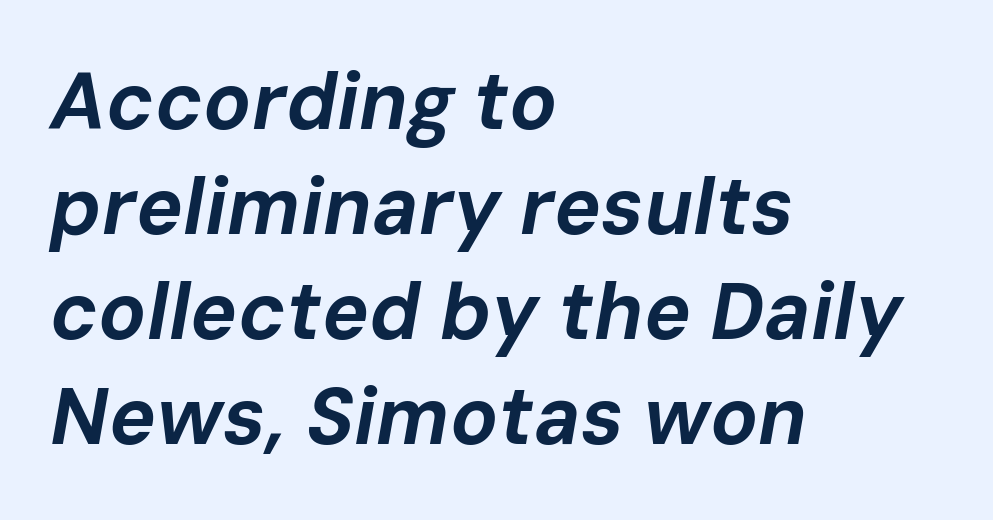
The image shows 79 px bold type, italic (leaning right); set left-aligned, normal line spacing (1.33x), normal letter spacing, not underlined; low stroke contrast and a medium x-height.
